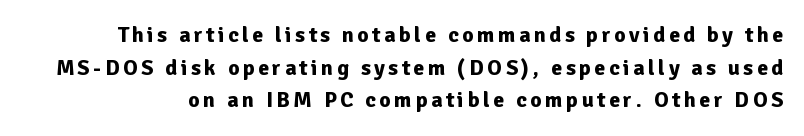
The image shows 22 px bold type, upright; set normal line spacing (1.48x), not underlined.
